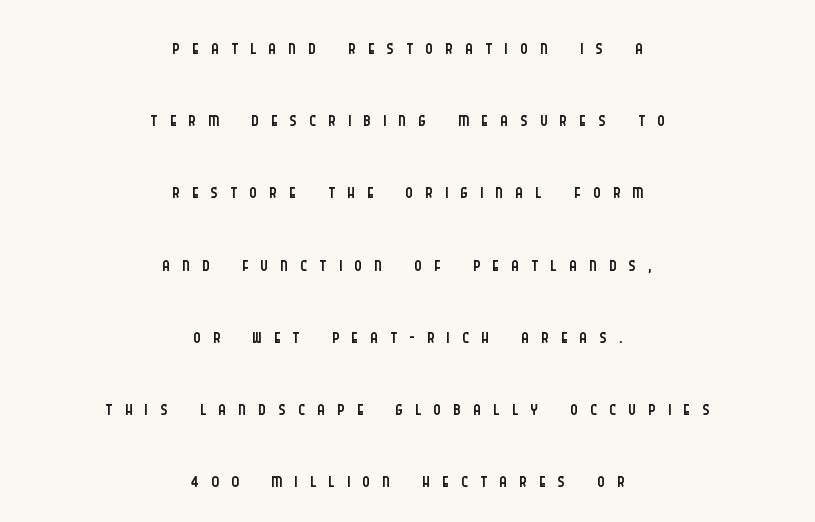
The image shows 29 px light, condensed sans-serif type, upright; set centered, loose line spacing (2.49x), unusually wide letter spacing (+0.42 em), not underlined; low stroke contrast and a large x-height.
